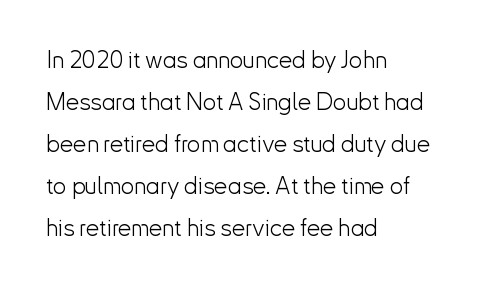
The image shows 24 px text type, upright; set left-aligned, line spacing 1.75x, normal letter spacing, not underlined.
